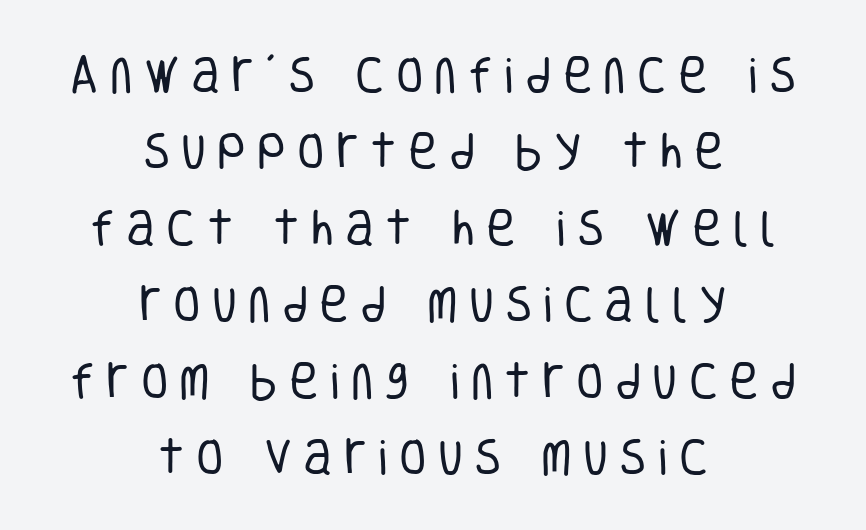
{"serif": "no", "italic": "no", "bold": "no", "weight": "regular", "width": "condensed", "stroke_contrast": "low", "x_height": "large", "monospaced": "no", "underline": "no", "align": "center", "line_spacing": "loose", "line_spacing_ratio": 1.91, "letter_spacing": "wide", "letter_spacing_em": 0.28, "glyph_px": 40}
